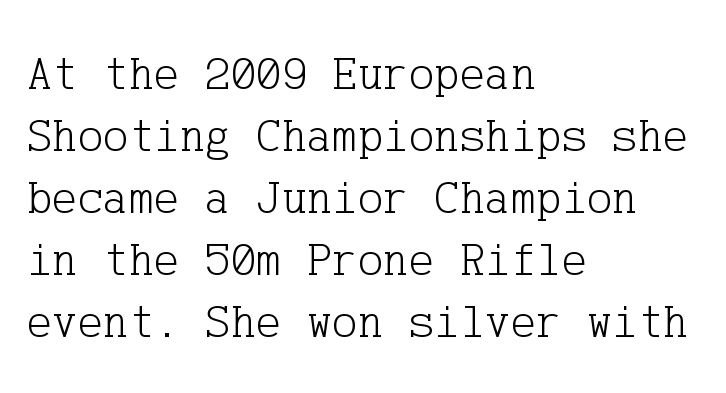
{"serif": "yes", "italic": "no", "bold": "no", "weight": "light", "width": "normal", "stroke_contrast": "low", "x_height": "medium", "underline": "no", "align": "left", "line_spacing": "normal", "line_spacing_ratio": 1.29, "letter_spacing": "normal", "letter_spacing_em": 0.0, "glyph_px": 48}
